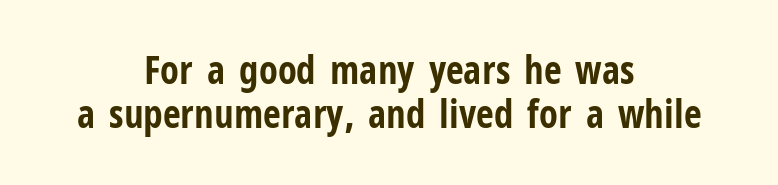
Q: Is the text bold? A: Yes.
Q: Is the text italic (slanted)? A: No, it is upright.
Q: Is the typeface a serif or a sans-serif typeface? A: Sans-serif.
Q: Is the text underlined? A: No.
Q: How is the paragraph aligned? A: Centered.
Q: Is the spacing between letters normal or unusually wide? A: Normal.
Q: Is the spacing between lines tight, normal or loose? A: Tight.
Q: Width (condensed, normal, or wide)? A: Condensed.
Q: Stroke contrast? A: Low.
Q: x-height? A: Medium.
Q: Monospaced? A: No.
